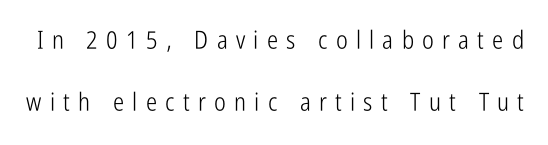
The image shows 25 px text type, upright; set loose line spacing (2.48x), unusually wide letter spacing (+0.33 em), not underlined.
